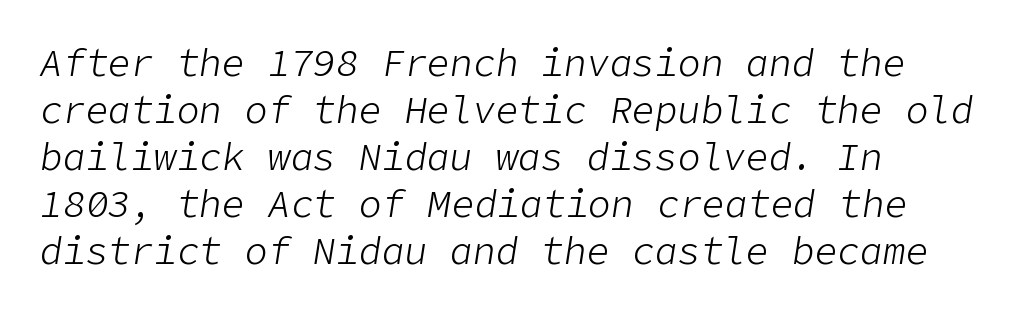
The image shows 38 px light type, italic (leaning right); set left-aligned, line spacing 1.24x, normal letter spacing, not underlined; low stroke contrast and a medium x-height.
